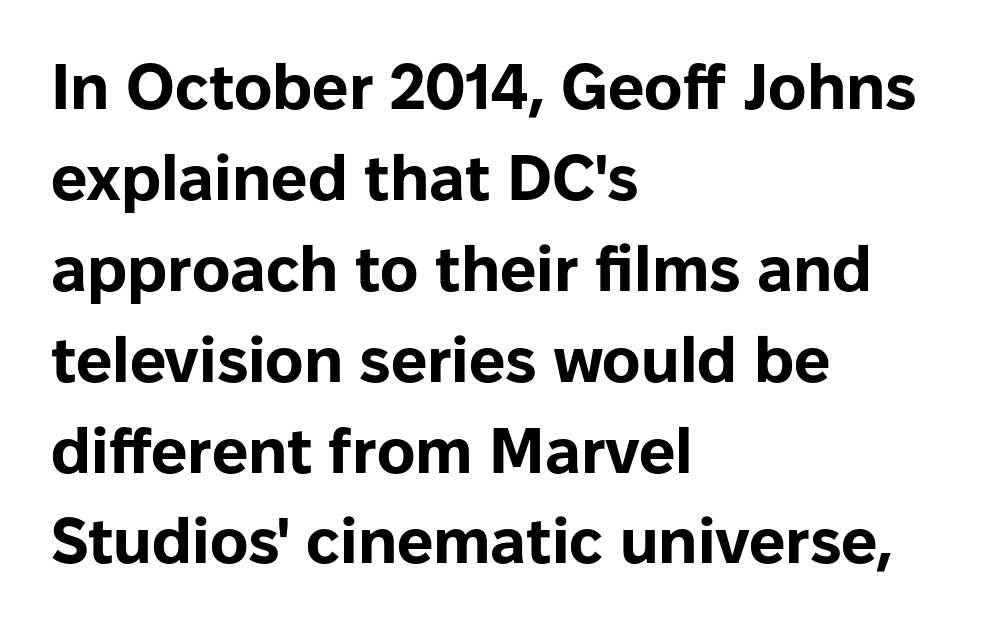
Q: Is the text bold? A: Yes.
Q: Is the text italic (slanted)? A: No, it is upright.
Q: Is the typeface a serif or a sans-serif typeface? A: Sans-serif.
Q: Is the text underlined? A: No.
Q: How is the paragraph aligned? A: Left-aligned.
Q: Is the spacing between letters normal or unusually wide? A: Normal.
Q: Is the spacing between lines tight, normal or loose? A: Normal.
Q: Width (condensed, normal, or wide)? A: Normal.
Q: Stroke contrast? A: Low.
Q: x-height? A: Medium.
Q: Monospaced? A: No.
